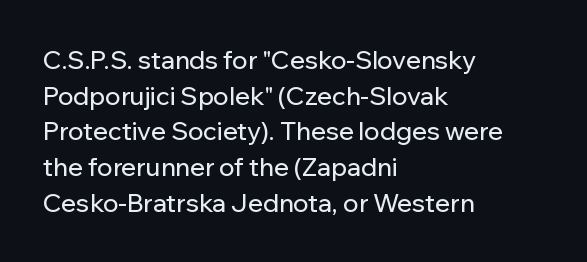
Q: Is the text italic (slanted)? A: No, it is upright.
Q: Is the text underlined? A: No.
Q: How is the paragraph aligned? A: Left-aligned.
Q: Is the spacing between letters normal or unusually wide? A: Normal.
Q: Is the spacing between lines tight, normal or loose? A: Normal.
